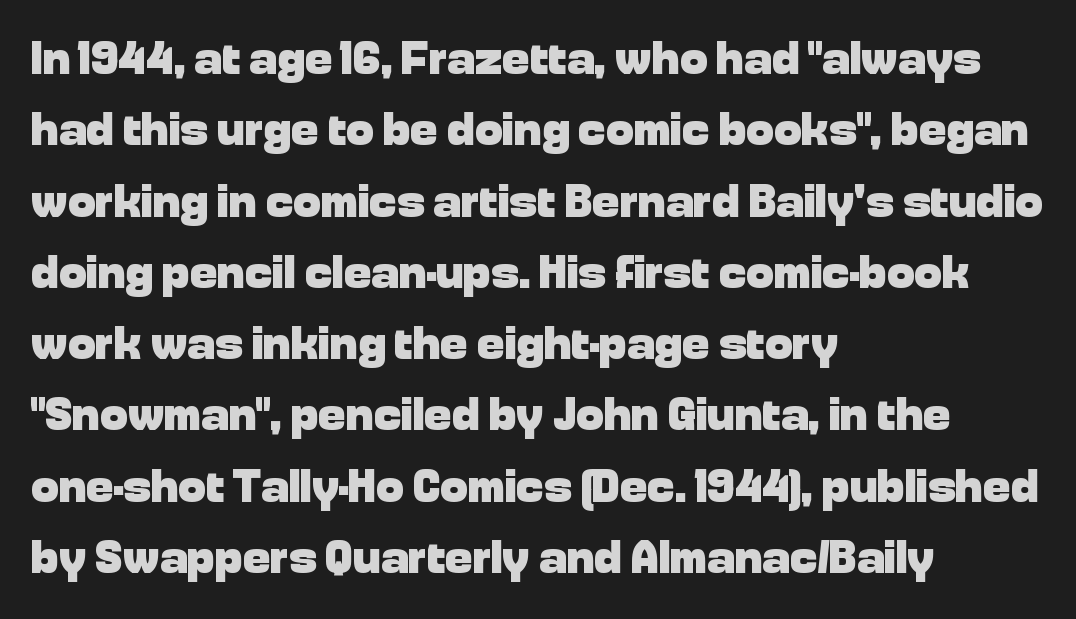
The designer went with a sans here, leaving each stem footless. The typography opts for an upright posture over an oblique one. As a designer I'd log this as weight 700, bold. The passage shown is not underscored anywhere. Note the varied advance widths — an 'i' is clearly narrower than an 'm'.
